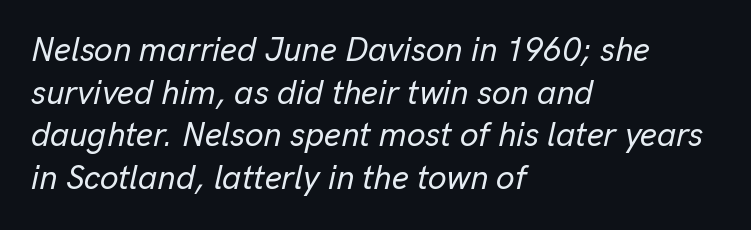
The image shows 33 px text type, italic (leaning right); set left-aligned, normal line spacing (1.29x), normal letter spacing, not underlined; low stroke contrast and a medium x-height.
